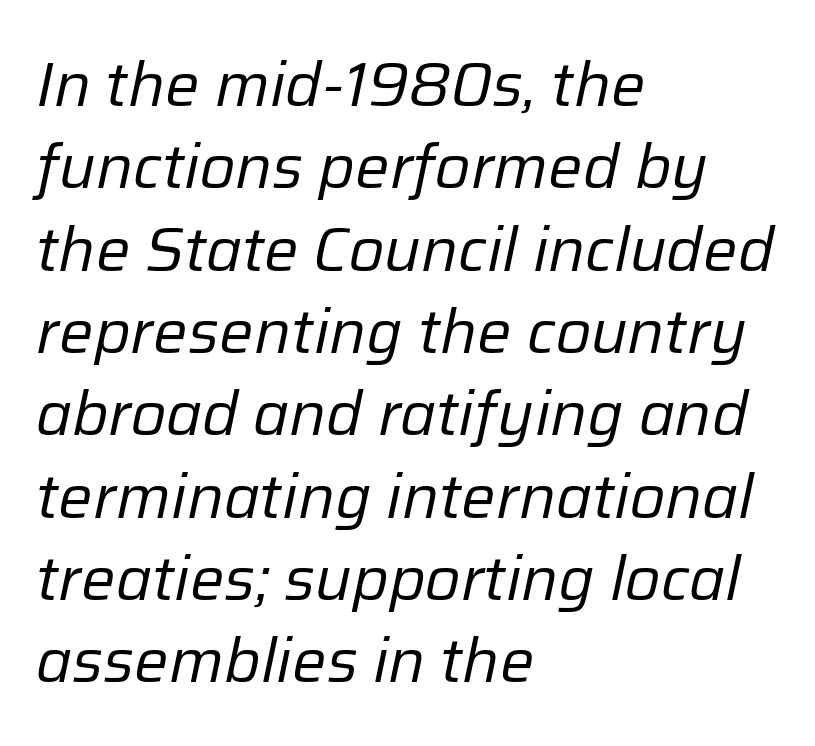
Rendered with sloped, italic letterforms. Descenders hang freely into open space. Ink coverage per letter is moderate at most. The ragged edge is on the right, which tells us the setting is flush left. Students, observe: this is what conventionally led text looks like. The letters advance in unequal steps, a hallmark of proportional type.
